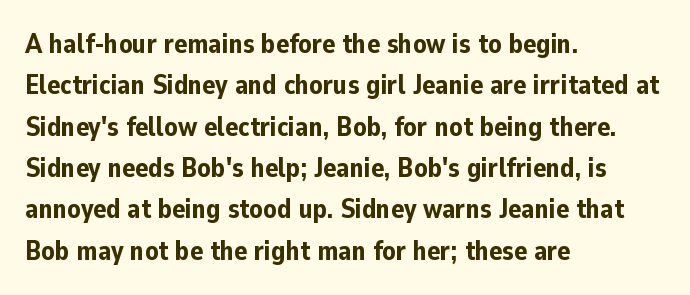
{"italic": "no", "bold": "yes", "underline": "no", "align": "left", "line_spacing": "normal", "line_spacing_ratio": 1.53, "letter_spacing": "normal", "letter_spacing_em": 0.0, "glyph_px": 27}
